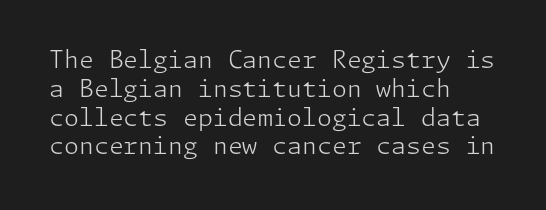
{"italic": "no", "bold": "no", "underline": "no", "align": "left", "line_spacing_ratio": 1.2, "letter_spacing": "normal", "letter_spacing_em": 0.0, "glyph_px": 24}
